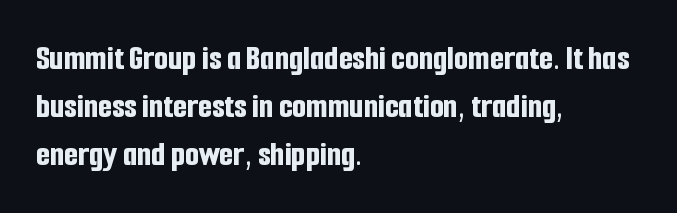
Q: Is the text bold? A: Yes.
Q: Is the text italic (slanted)? A: No, it is upright.
Q: Is the typeface a serif or a sans-serif typeface? A: Sans-serif.
Q: Is the text underlined? A: No.
Q: How is the paragraph aligned? A: Left-aligned.
Q: Is the spacing between letters normal or unusually wide? A: Normal.
Q: Is the spacing between lines tight, normal or loose? A: Normal.
Q: Width (condensed, normal, or wide)? A: Condensed.
Q: Stroke contrast? A: Low.
Q: x-height? A: Medium.
Q: Monospaced? A: No.
